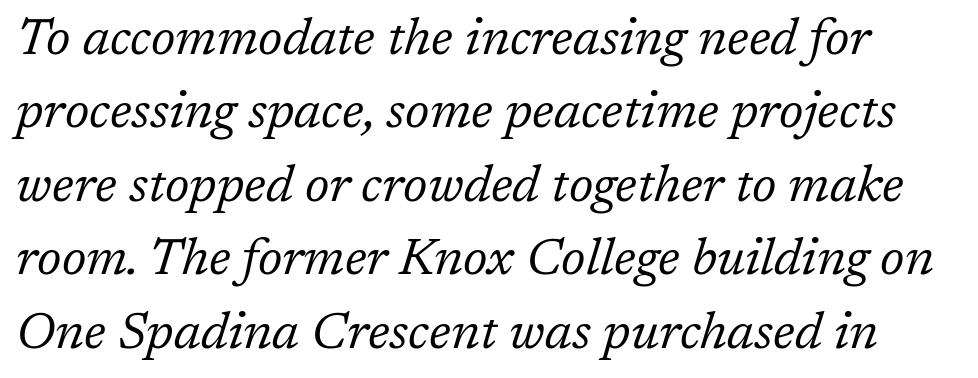
Short note: letters normally spaced. This block has exactly the height ordinary leading produces. Character widths vary here, with narrow letters taking less room than wide ones. Tall strokes in this sample are angled rather than plumb. The space directly below the letters is spotless.
